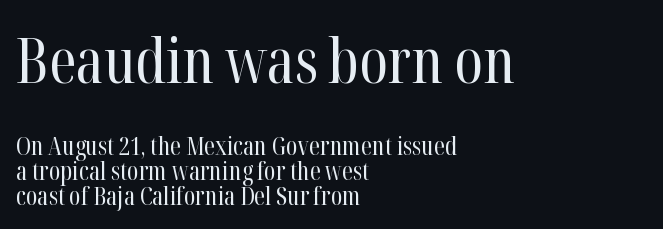
{"serif": "yes", "italic": "no", "bold": "no", "weight": "regular", "width": "condensed", "stroke_contrast": "high", "x_height": "medium", "monospaced": "no", "underline": "no", "align": "left", "line_spacing": "tight", "line_spacing_ratio": 1.0, "letter_spacing": "normal", "letter_spacing_em": 0.0, "larger_block": "first", "size_ratio": 2.48, "glyph_px": 62}
